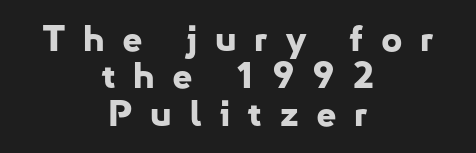
Does the type have serifs? No, each stem ends abruptly. The line-height multiplier appears low, near solid setting. Do the characters align in a grid? No, the font is proportional. On the weight axis this lands at bold, roughly 700.
